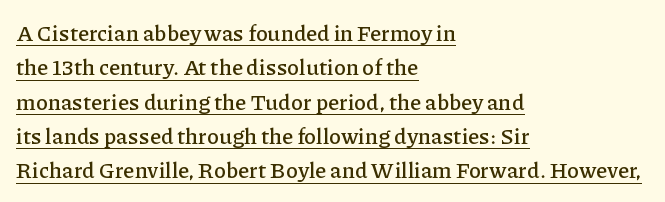
The image shows 22 px text type, upright; set left-aligned, normal line spacing (1.56x), normal letter spacing, underlined.
